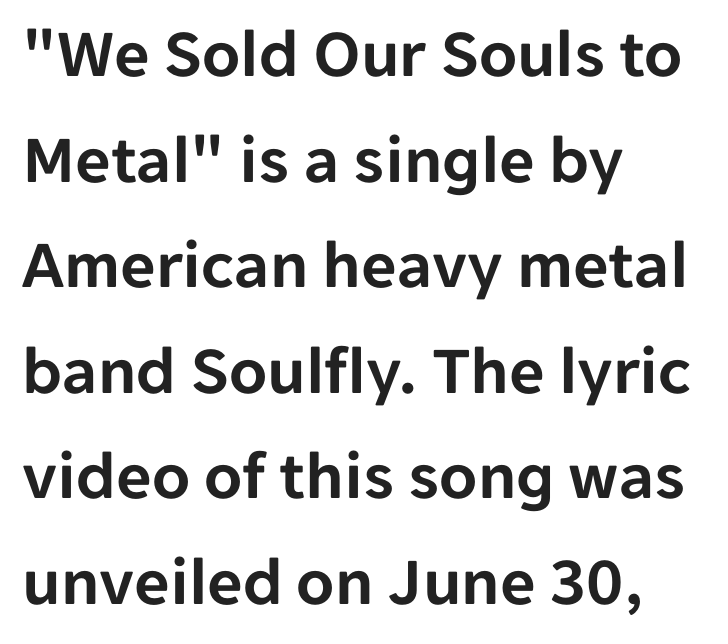
{"serif": "no", "italic": "no", "width": "normal", "stroke_contrast": "low", "x_height": "medium", "monospaced": "no", "underline": "no", "align": "left", "line_spacing": "normal", "line_spacing_ratio": 1.53, "letter_spacing": "normal", "letter_spacing_em": 0.0, "glyph_px": 69}
